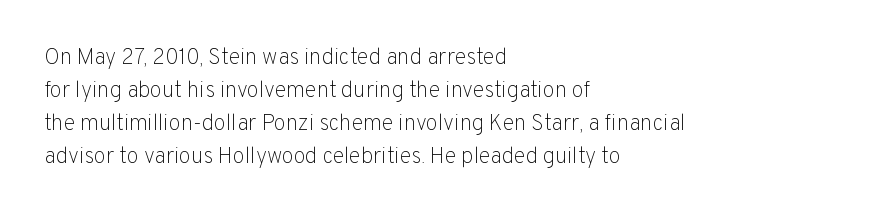
Q: Is the text bold? A: No.
Q: Is the text italic (slanted)? A: No, it is upright.
Q: Is the text underlined? A: No.
Q: How is the paragraph aligned? A: Left-aligned.
Q: Is the spacing between letters normal or unusually wide? A: Normal.
Q: Is the spacing between lines tight, normal or loose? A: Normal.
